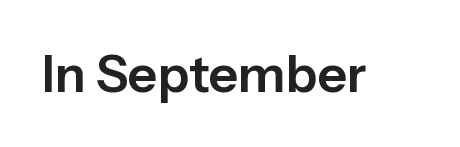
Q: Is the text italic (slanted)? A: No, it is upright.
Q: Is the typeface a serif or a sans-serif typeface? A: Sans-serif.
Q: Is the text underlined? A: No.
Q: Is the spacing between letters normal or unusually wide? A: Normal.
Q: Width (condensed, normal, or wide)? A: Normal.
Q: Stroke contrast? A: Low.
Q: x-height? A: Medium.
Q: Monospaced? A: No.
